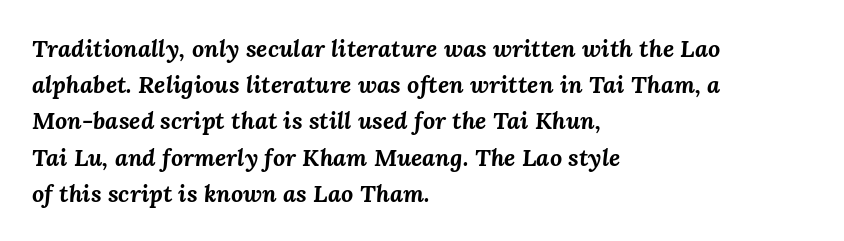
Q: Is the text bold? A: Yes.
Q: Is the text italic (slanted)? A: Yes, it leans right by about 3 degrees.
Q: Is the text underlined? A: No.
Q: How is the paragraph aligned? A: Left-aligned.
Q: Is the spacing between letters normal or unusually wide? A: Normal.
Q: Is the spacing between lines tight, normal or loose? A: Normal.
